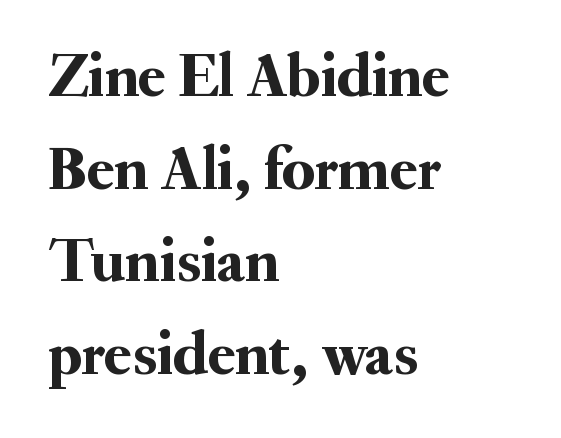
{"serif": "yes", "italic": "no", "width": "normal", "stroke_contrast": "medium", "x_height": "small", "monospaced": "no", "underline": "no", "align": "left", "line_spacing": "normal", "line_spacing_ratio": 1.47, "letter_spacing": "normal", "letter_spacing_em": 0.0, "glyph_px": 63}
